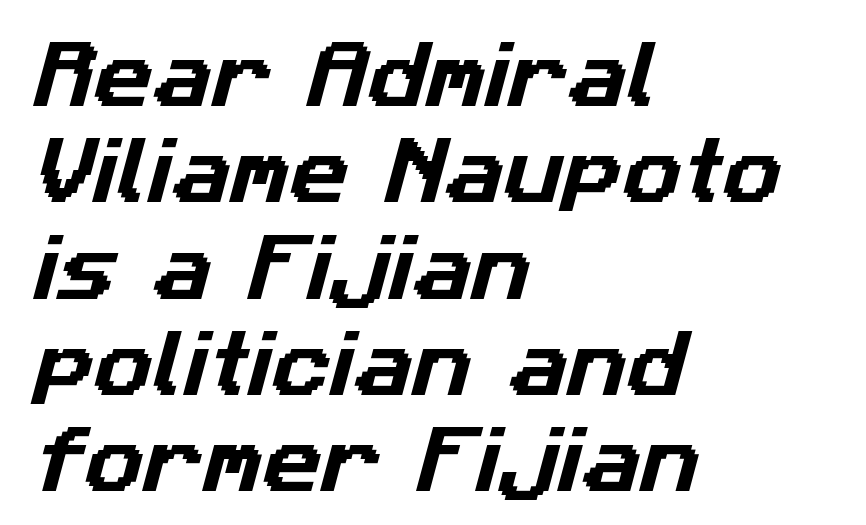
The image shows 73 px sans-serif type; set left-aligned, normal line spacing (1.32x), normal letter spacing, not underlined; low stroke contrast and a medium x-height.
